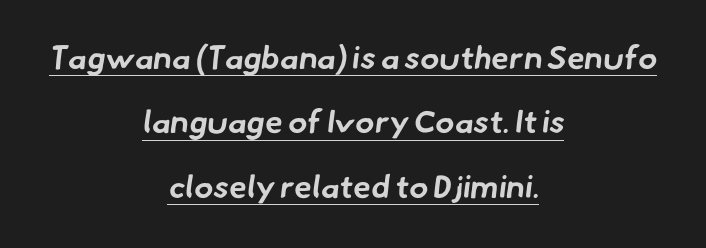
The image shows 32 px bold sans-serif type; set centered, loose line spacing (2.01x), normal letter spacing, underlined; low stroke contrast and a small x-height.
